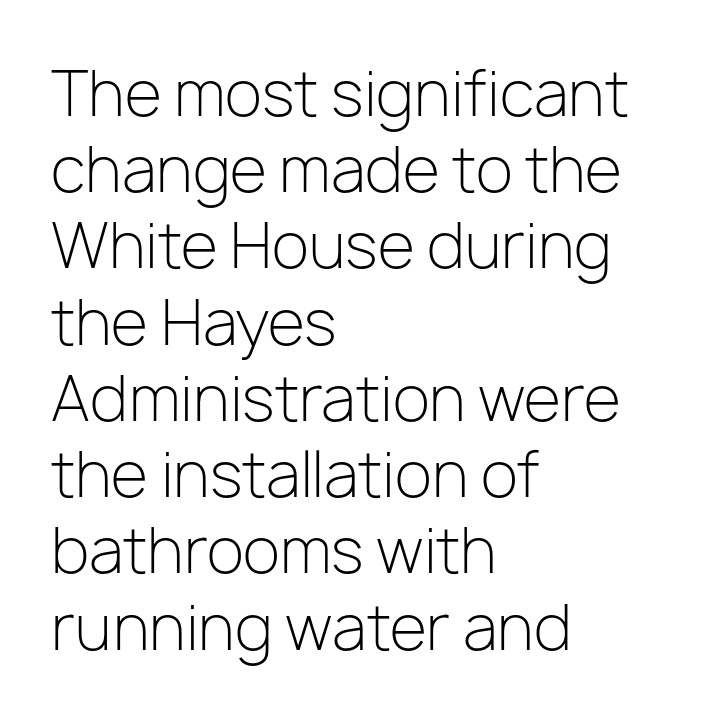
Line beginnings align vertically; line endings do not. Check the space under the baseline: it is left empty. These lines keep a tight, regular rhythm from letter to letter. Classification — sans serif. Regarding leading, the lines here are spaced in the standard way. Note the varied advance widths — an 'i' is clearly narrower than an 'm'.
